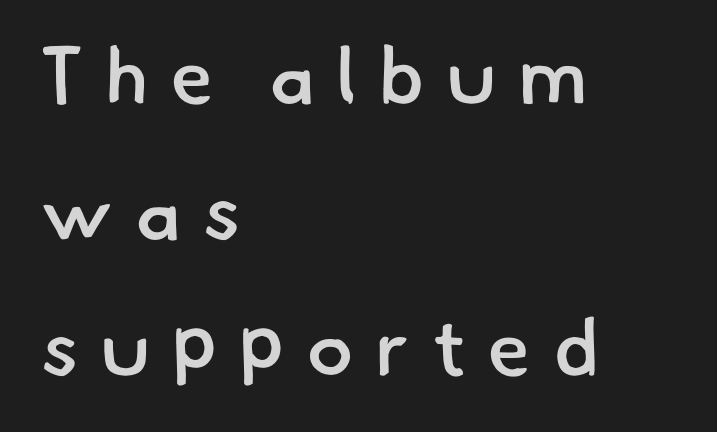
The image shows 79 px semibold sans-serif type; set left-aligned, line spacing 1.72x, unusually wide letter spacing (+0.27 em), not underlined; low stroke contrast and a small x-height.
